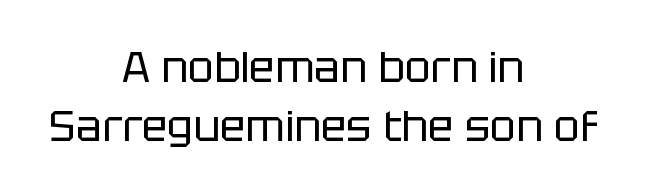
{"serif": "no", "italic": "no", "bold": "no", "weight": "regular", "width": "normal", "stroke_contrast": "low", "x_height": "large", "monospaced": "no", "underline": "no", "align": "center", "line_spacing": "normal", "line_spacing_ratio": 1.37, "letter_spacing": "normal", "letter_spacing_em": 0.0, "glyph_px": 43}
